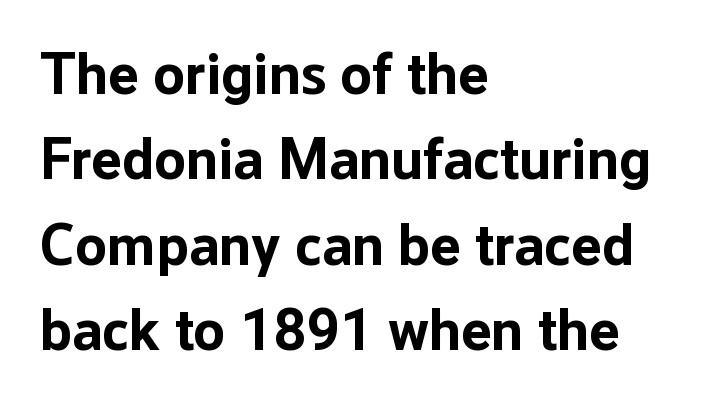
The image shows 58 px bold sans-serif type, upright; set left-aligned, normal line spacing (1.47x), normal letter spacing, not underlined; low stroke contrast and a medium x-height.
